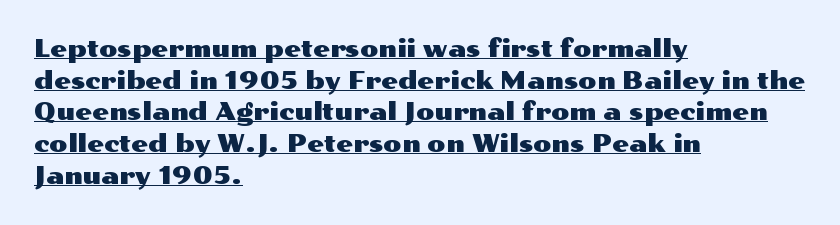
Italic: no, the glyphs are upright roman. Summary of vertical rhythm: regular, with standard interline spacing. Check the space under the baseline: a stroke is drawn there. Default kerning and tracking; the words read as compact shapes. In CSS terms this would be text-align: left.
